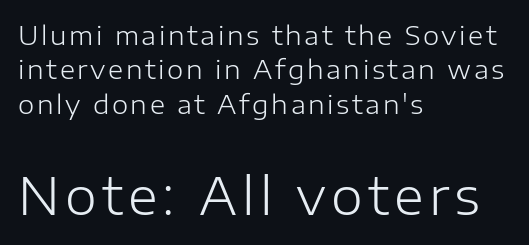
The image shows 51 px light sans-serif type, upright; set left-aligned, normal line spacing (1.32x), not underlined; the second (bottom) block is 1.96x larger; low stroke contrast and a medium x-height.
